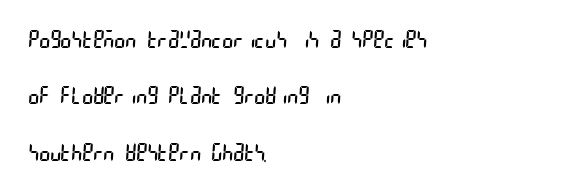
The image shows 23 px text type; set left-aligned, loose line spacing (2.45x), normal letter spacing, not underlined.
